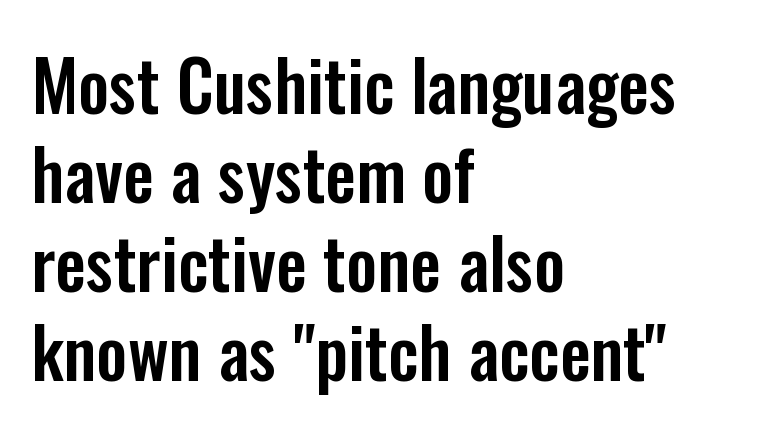
Horizontal bands of white between lines are of average thickness. Words appear dense and cohesive because spacing is normal. Style check: upright. The setting favours the left margin, as ordinary paragraphs usually do. This rendering features lettering with no underline. The type family on display is of the sans-serif kind.
